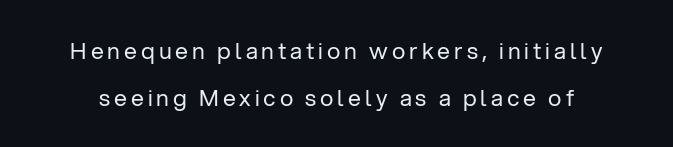
Q: Is the text bold? A: No.
Q: Is the text italic (slanted)? A: No, it is upright.
Q: Is the text underlined? A: No.
Q: Is the spacing between lines tight, normal or loose? A: Loose.
